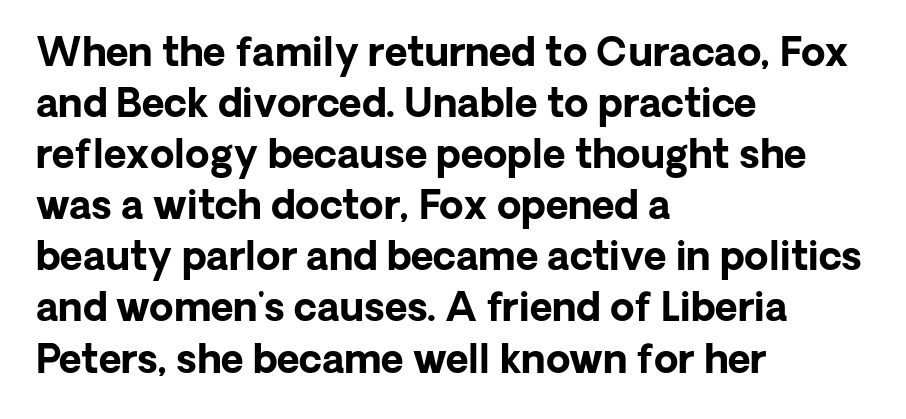
{"serif": "no", "italic": "no", "bold": "yes", "weight": "bold", "width": "normal", "stroke_contrast": "low", "x_height": "medium", "monospaced": "no", "underline": "no", "align": "left", "line_spacing": "normal", "line_spacing_ratio": 1.31, "letter_spacing": "normal", "letter_spacing_em": 0.0, "glyph_px": 39}
